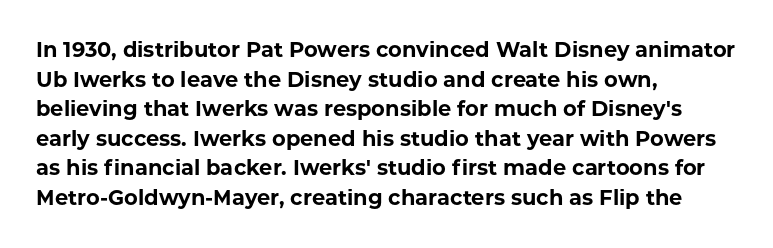
The image shows 21 px bold type, upright; set left-aligned, normal line spacing (1.41x), normal letter spacing, not underlined.
